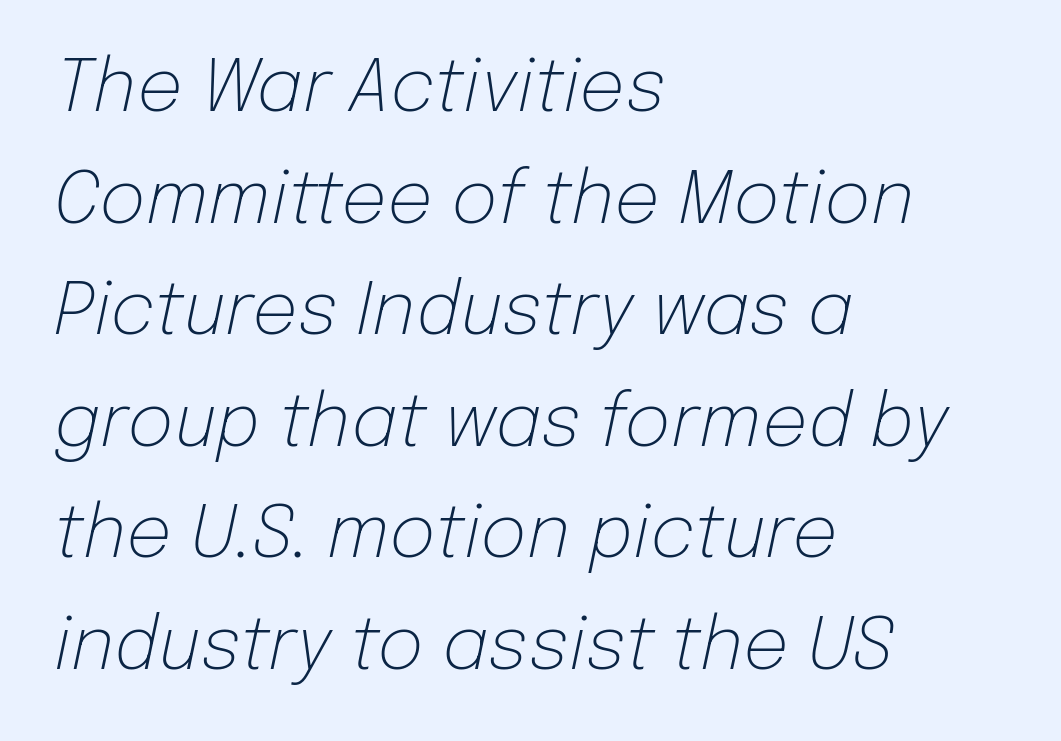
Q: Is the text bold? A: No.
Q: Is the text italic (slanted)? A: Yes, it leans right by about 12 degrees.
Q: Is the text underlined? A: No.
Q: How is the paragraph aligned? A: Left-aligned.
Q: Is the spacing between letters normal or unusually wide? A: Normal.
Q: Is the spacing between lines tight, normal or loose? A: Normal.
Q: Width (condensed, normal, or wide)? A: Normal.
Q: Stroke contrast? A: Low.
Q: x-height? A: Medium.
Q: Monospaced? A: No.
